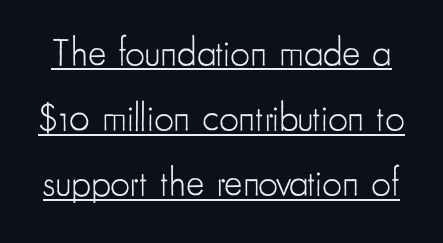
The lettering is marked with a stroke running underneath it. The specimen reads as upright at a glance. Stems here are at most as thick as an everyday book face. Check where the strokes stop: nothing finishes them off — pure sans. Students, note that the glyphs here touch the page at normal intervals. The leading is moderate, giving the passage an even texture.
